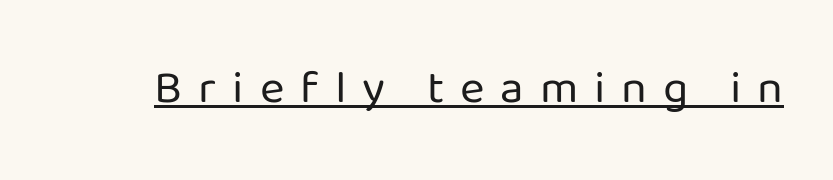
Q: Is the text bold? A: No.
Q: Is the text italic (slanted)? A: No, it is upright.
Q: Is the typeface a serif or a sans-serif typeface? A: Sans-serif.
Q: Is the text underlined? A: Yes.
Q: Is the spacing between letters normal or unusually wide? A: Unusually wide.
Q: Width (condensed, normal, or wide)? A: Normal.
Q: Stroke contrast? A: Low.
Q: x-height? A: Medium.
Q: Monospaced? A: No.
